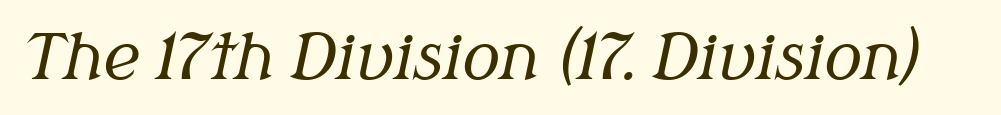
The image shows 63 px regular-weight serif type, italic (leaning right); set normal letter spacing, not underlined; medium stroke contrast and a medium x-height.
